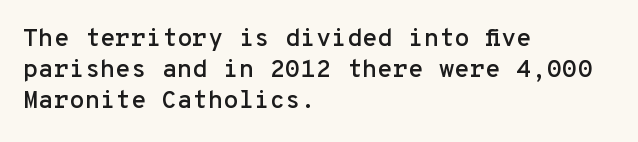
The image shows 25 px text type, upright; set left-aligned, normal line spacing (1.25x), normal letter spacing, not underlined.
